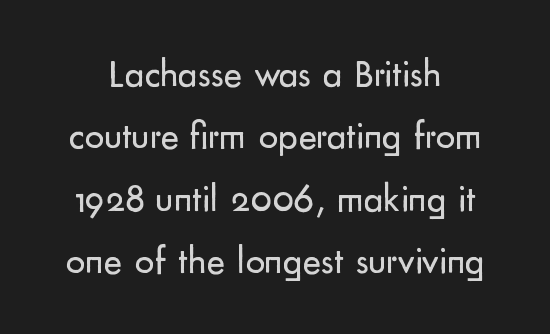
{"serif": "no", "italic": "no", "bold": "no", "weight": "regular", "width": "normal", "stroke_contrast": "low", "x_height": "small", "monospaced": "no", "underline": "no", "line_spacing": "normal", "line_spacing_ratio": 1.6, "letter_spacing": "normal", "letter_spacing_em": 0.0, "glyph_px": 39}
